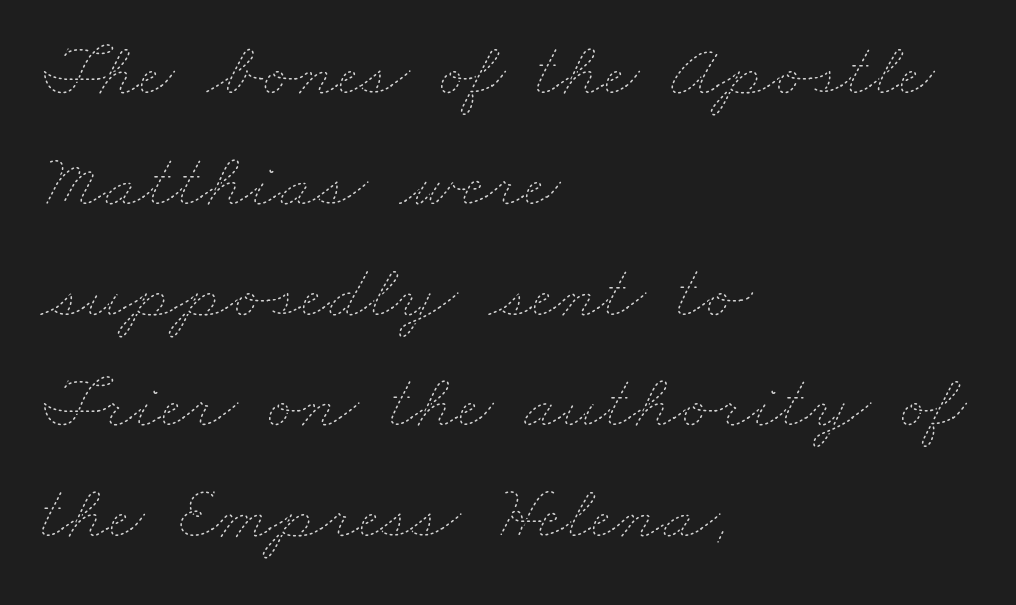
Q: Is the text bold? A: No.
Q: Is the text underlined? A: No.
Q: How is the paragraph aligned? A: Left-aligned.
Q: Is the spacing between letters normal or unusually wide? A: Normal.
Q: Is the spacing between lines tight, normal or loose? A: Normal.
Q: Width (condensed, normal, or wide)? A: Wide.
Q: Stroke contrast? A: Low.
Q: x-height? A: Small.
Q: Monospaced? A: No.
